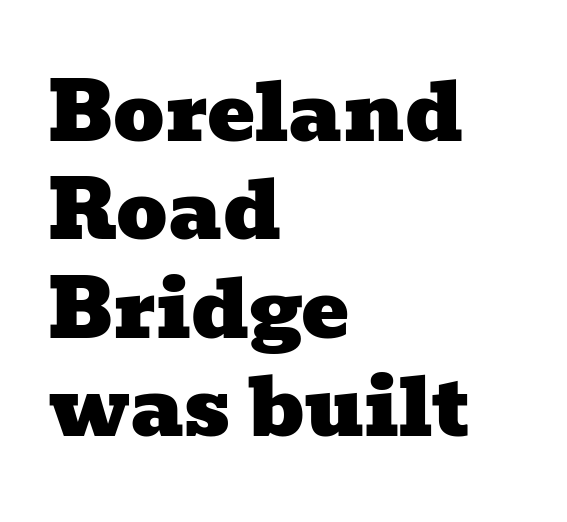
Q: Is the typeface a serif or a sans-serif typeface? A: Serif.
Q: Is the text underlined? A: No.
Q: How is the paragraph aligned? A: Left-aligned.
Q: Is the spacing between letters normal or unusually wide? A: Normal.
Q: Width (condensed, normal, or wide)? A: Wide.
Q: Stroke contrast? A: Low.
Q: x-height? A: Medium.
Q: Monospaced? A: No.
